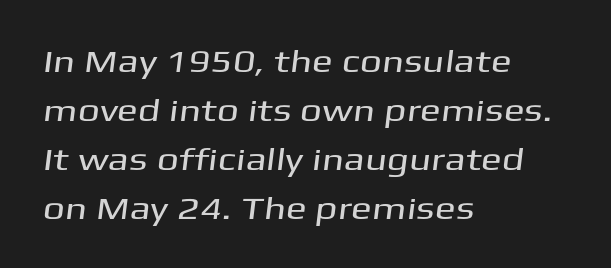
{"serif": "no", "width": "wide", "stroke_contrast": "medium", "x_height": "medium", "monospaced": "no", "underline": "no", "align": "left", "line_spacing": "normal", "line_spacing_ratio": 1.58, "letter_spacing": "normal", "letter_spacing_em": 0.0, "glyph_px": 31}
